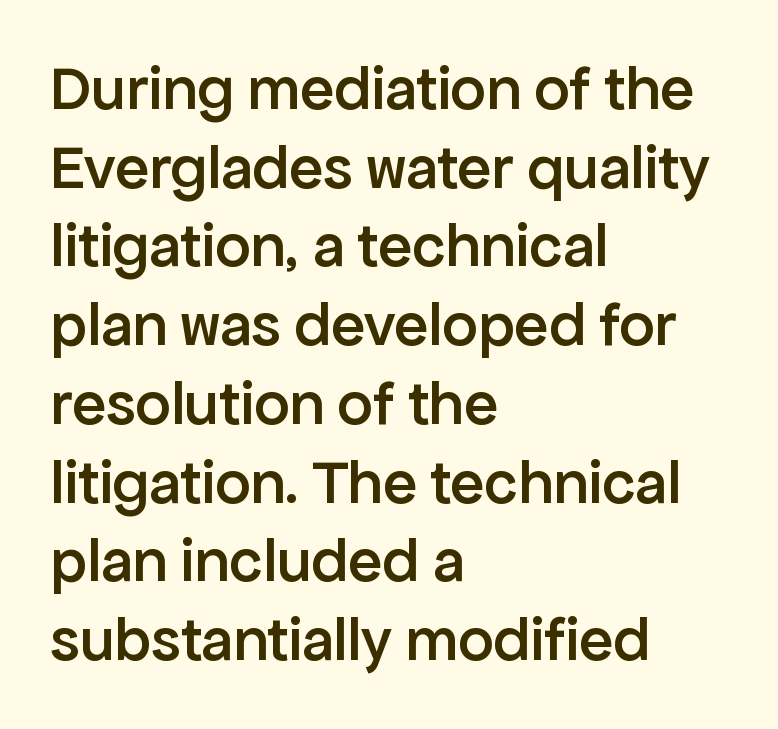
The image shows 63 px semibold sans-serif type, upright; set left-aligned, normal line spacing (1.25x), normal letter spacing, not underlined; low stroke contrast and a medium x-height.
